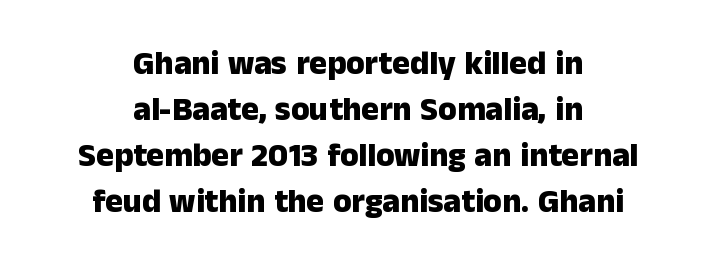
Q: Is the text bold? A: Yes.
Q: Is the text italic (slanted)? A: No, it is upright.
Q: Is the typeface a serif or a sans-serif typeface? A: Sans-serif.
Q: Is the text underlined? A: No.
Q: How is the paragraph aligned? A: Centered.
Q: Is the spacing between letters normal or unusually wide? A: Normal.
Q: Is the spacing between lines tight, normal or loose? A: Normal.
Q: Width (condensed, normal, or wide)? A: Normal.
Q: Stroke contrast? A: Low.
Q: x-height? A: Medium.
Q: Monospaced? A: No.
